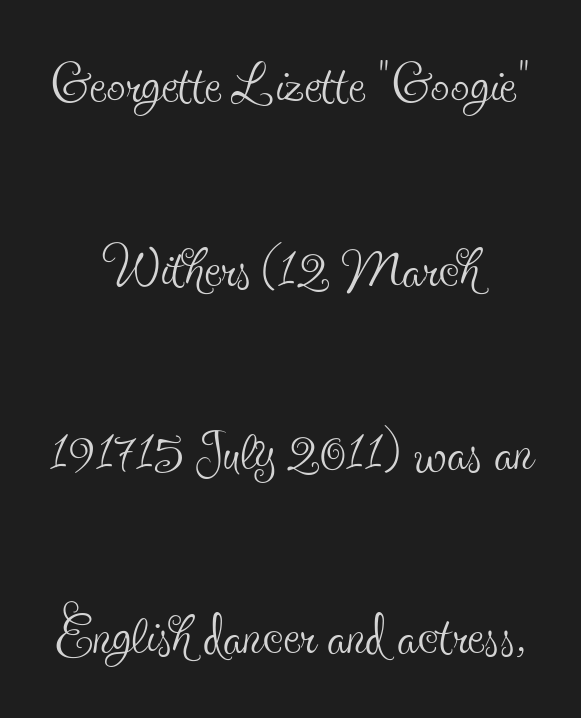
The image shows 75 px thin, condensed serif type; set centered, loose line spacing (2.45x), normal letter spacing, not underlined; a small x-height.
